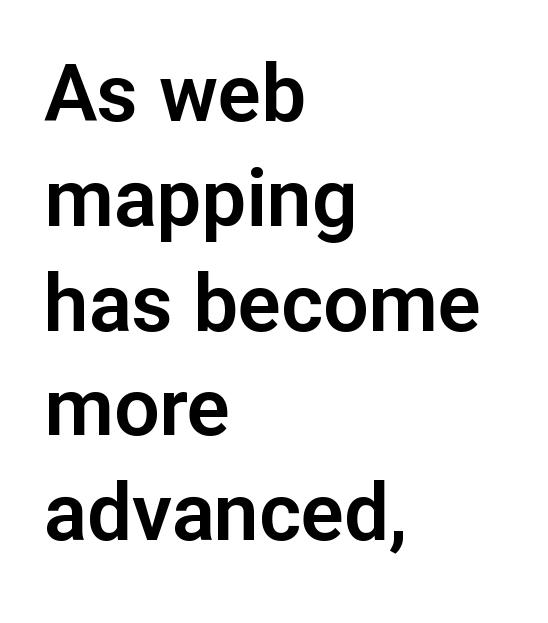
The image shows 80 px sans-serif type, upright; set left-aligned, normal line spacing (1.31x), normal letter spacing, not underlined; low stroke contrast and a medium x-height.
